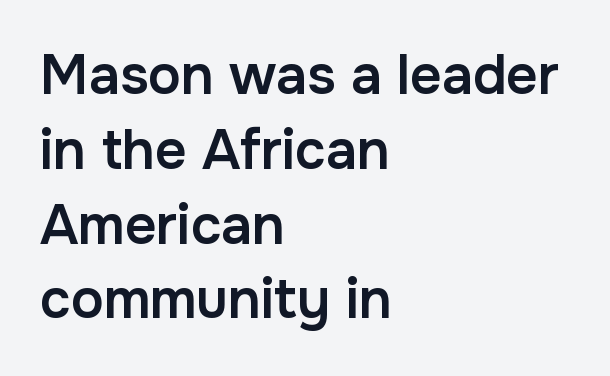
Q: Is the text bold? A: Semi-bold.
Q: Is the text italic (slanted)? A: No, it is upright.
Q: Is the typeface a serif or a sans-serif typeface? A: Sans-serif.
Q: Is the text underlined? A: No.
Q: How is the paragraph aligned? A: Left-aligned.
Q: Is the spacing between letters normal or unusually wide? A: Normal.
Q: Is the spacing between lines tight, normal or loose? A: Normal.
Q: Width (condensed, normal, or wide)? A: Normal.
Q: Stroke contrast? A: Low.
Q: x-height? A: Medium.
Q: Monospaced? A: No.
